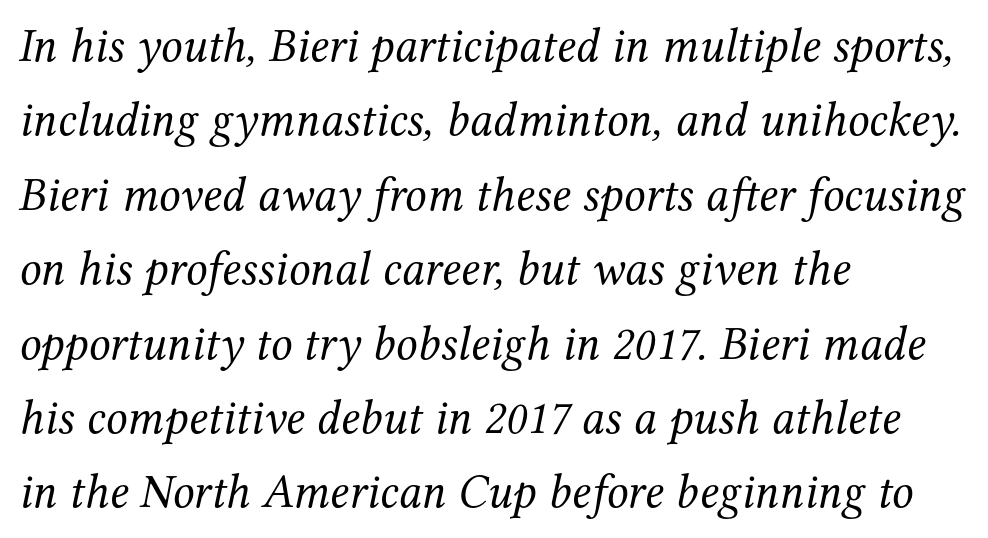
Q: Is the text bold? A: No.
Q: Is the text italic (slanted)? A: Yes, it leans right by about 12 degrees.
Q: Is the typeface a serif or a sans-serif typeface? A: Serif.
Q: Is the text underlined? A: No.
Q: How is the paragraph aligned? A: Left-aligned.
Q: Is the spacing between letters normal or unusually wide? A: Normal.
Q: Is the spacing between lines tight, normal or loose? A: Normal.
Q: Width (condensed, normal, or wide)? A: Normal.
Q: Stroke contrast? A: Medium.
Q: x-height? A: Medium.
Q: Monospaced? A: No.
